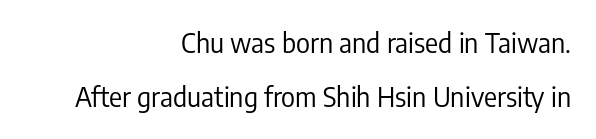
Q: Is the text bold? A: No.
Q: Is the text italic (slanted)? A: No, it is upright.
Q: Is the text underlined? A: No.
Q: How is the paragraph aligned? A: Right-aligned.
Q: Is the spacing between letters normal or unusually wide? A: Normal.
Q: Is the spacing between lines tight, normal or loose? A: Loose.
